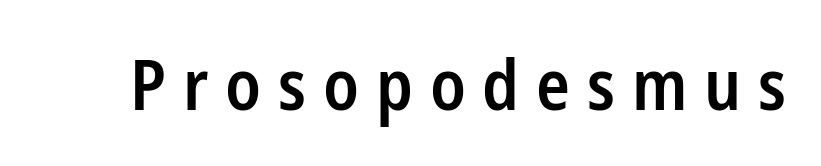
{"serif": "no", "italic": "no", "bold": "semi", "weight": "semibold", "width": "condensed", "stroke_contrast": "low", "x_height": "medium", "monospaced": "no", "underline": "no", "letter_spacing": "wide", "letter_spacing_em": 0.24, "glyph_px": 70}
